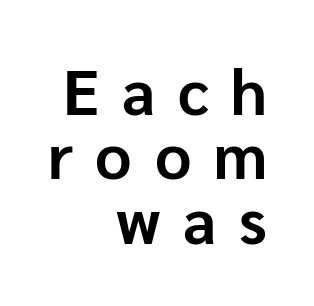
Each letter keeps its own natural width here, so spacing adapts to shape. The space directly below the letters is spotless. In terms of posture, this sample is upright. Typesetter's note: full bold, strokes at maximum text heaviness. Leading: reduced.
